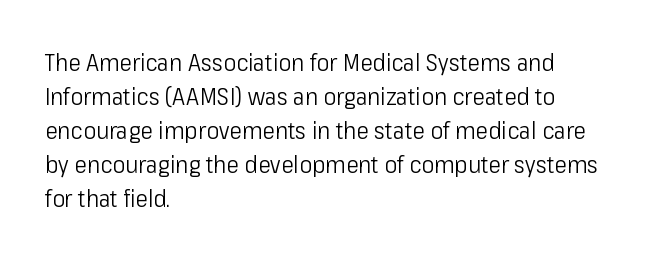
Just letters on the line, the space beneath them empty. The lines sit at an ordinary, default distance from one another. Reading down the block, your eye returns to a fixed left position each line. Think standard paragraph weight, or any step lighter than that.
